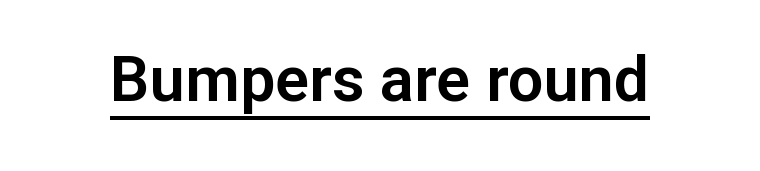
{"serif": "no", "italic": "no", "width": "normal", "stroke_contrast": "low", "x_height": "medium", "monospaced": "no", "underline": "yes", "letter_spacing": "normal", "letter_spacing_em": 0.0, "glyph_px": 63}
